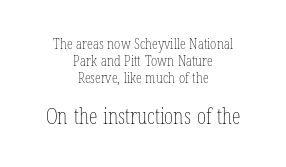
The image shows 22 px text type, upright; set centered, tight line spacing (1.12x), normal letter spacing, not underlined; the second (bottom) block is 1.47x larger.
